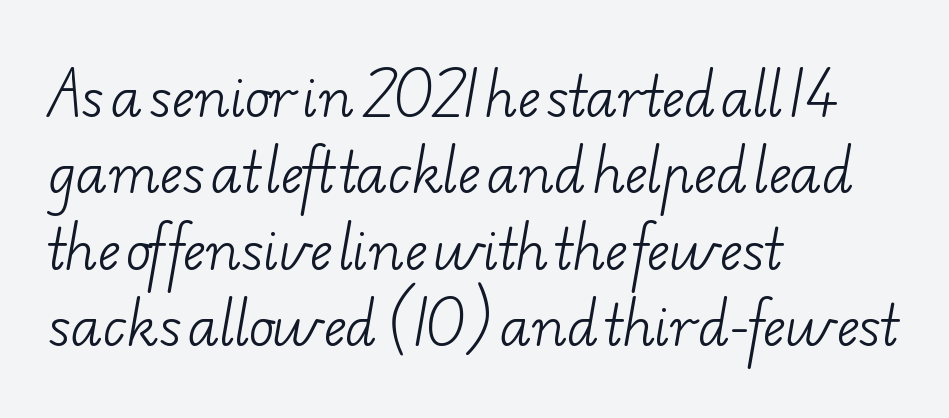
{"serif": "yes", "bold": "no", "weight": "light", "width": "wide", "stroke_contrast": "low", "x_height": "small", "monospaced": "no", "underline": "no", "align": "left", "line_spacing": "normal", "line_spacing_ratio": 1.44, "letter_spacing": "normal", "letter_spacing_em": 0.0, "glyph_px": 53}
